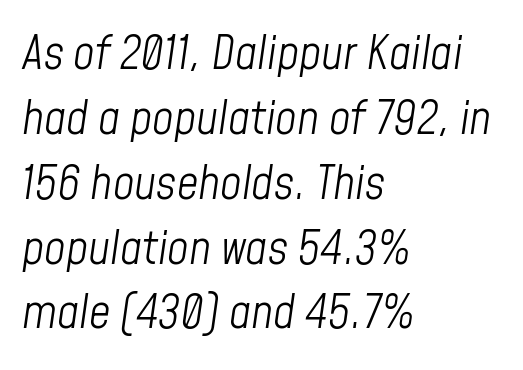
Is this a fixed-width face? No — the glyphs have proportional, varying widths. Anything drawn beneath the words? Only blank space. Caption: multi-line text, flush left, ragged right. One glance says typical: line gaps are just what's usual. Is the type slanted? Yes — the strokes lean at a clear angle. Caption: standard tracking, unaltered.
